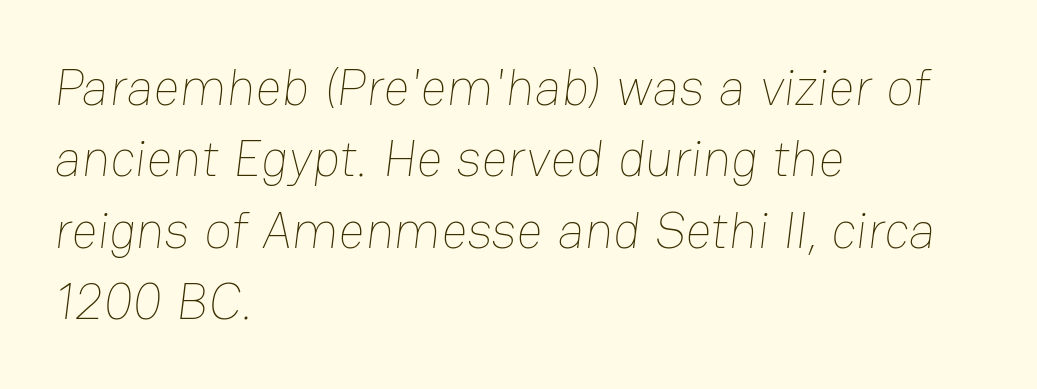
{"bold": "no", "weight": "thin", "width": "normal", "stroke_contrast": "low", "x_height": "medium", "monospaced": "no", "underline": "no", "align": "left", "line_spacing": "normal", "line_spacing_ratio": 1.4, "letter_spacing": "normal", "letter_spacing_em": 0.0, "glyph_px": 51}
